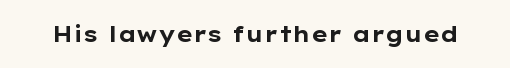
Short note: letters normally spaced. Words float on clear page, feet unadorned. The letters stand upright; this is a roman face. Heavy, bold letterforms.
